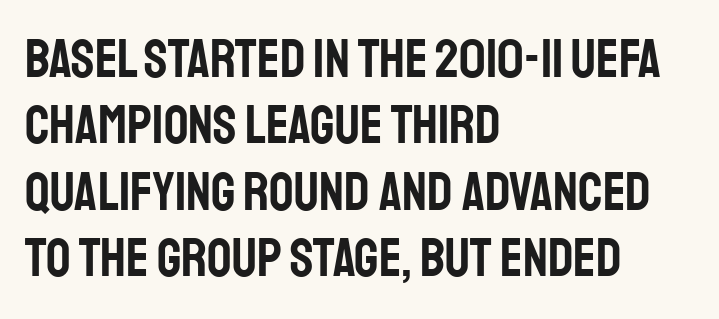
{"serif": "no", "italic": "no", "width": "condensed", "stroke_contrast": "low", "x_height": "large", "monospaced": "no", "underline": "no", "align": "left", "line_spacing_ratio": 1.23, "letter_spacing": "normal", "letter_spacing_em": 0.0, "glyph_px": 54}
